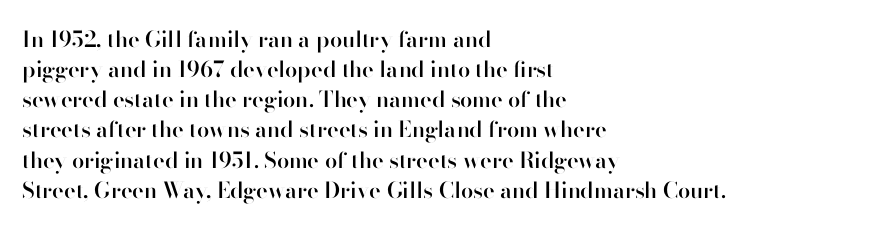
The image shows 22 px text type, upright; set left-aligned, normal line spacing (1.37x), normal letter spacing, not underlined.
